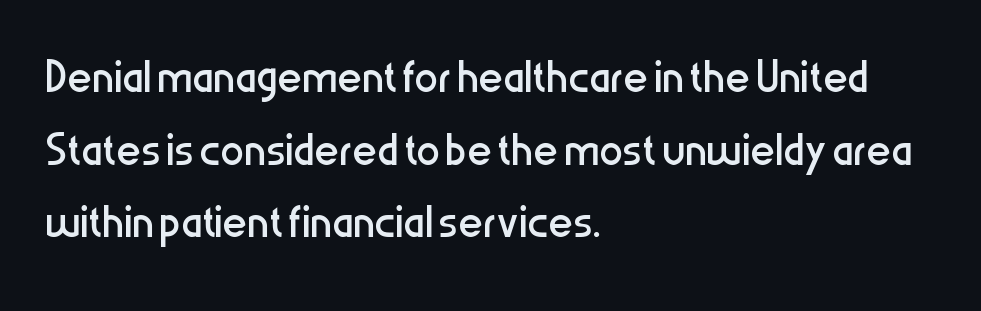
The image shows 59 px regular-weight, condensed sans-serif type, upright; set left-aligned, line spacing 1.23x, normal letter spacing, not underlined; low stroke contrast and a medium x-height.
